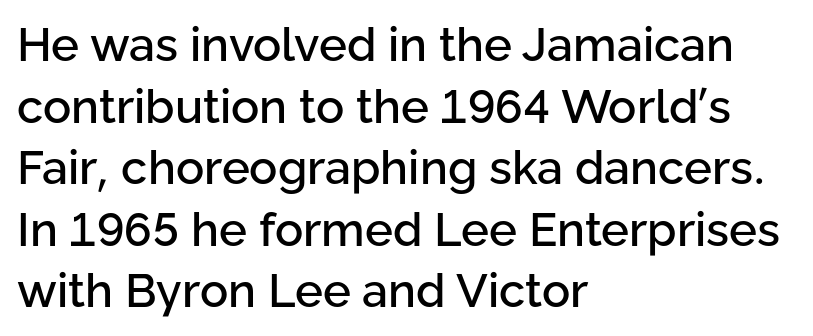
Q: Is the text italic (slanted)? A: No, it is upright.
Q: Is the typeface a serif or a sans-serif typeface? A: Sans-serif.
Q: Is the text underlined? A: No.
Q: How is the paragraph aligned? A: Left-aligned.
Q: Is the spacing between letters normal or unusually wide? A: Normal.
Q: Is the spacing between lines tight, normal or loose? A: Normal.
Q: Width (condensed, normal, or wide)? A: Normal.
Q: Stroke contrast? A: Low.
Q: x-height? A: Medium.
Q: Monospaced? A: No.
